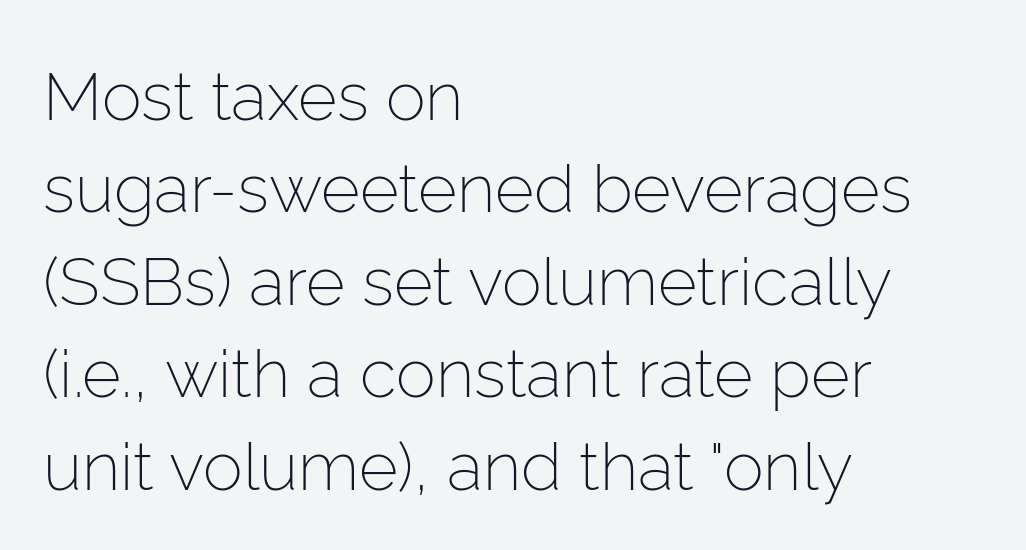
The face used here is proportionally spaced, like ordinary book or web type. This is roman type, the default non-slanted kind. Typeset ragged right — the left edge is the straight one. Stroke mass is kept to a normal reading level or below. This rendering employs a face without finishing strokes, i.e., a sans-serif.
